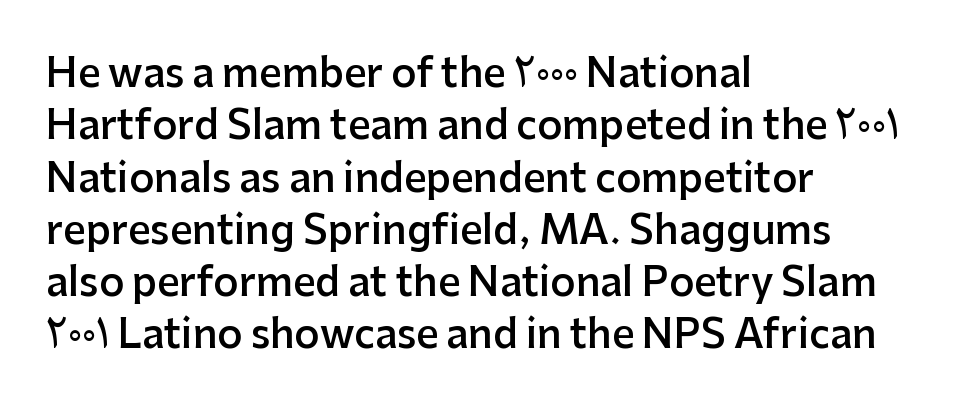
Q: Is the text bold? A: Semi-bold.
Q: Is the text italic (slanted)? A: No, it is upright.
Q: Is the typeface a serif or a sans-serif typeface? A: Sans-serif.
Q: Is the text underlined? A: No.
Q: How is the paragraph aligned? A: Left-aligned.
Q: Is the spacing between letters normal or unusually wide? A: Normal.
Q: Is the spacing between lines tight, normal or loose? A: Normal.
Q: Width (condensed, normal, or wide)? A: Normal.
Q: Stroke contrast? A: Low.
Q: x-height? A: Medium.
Q: Monospaced? A: No.
